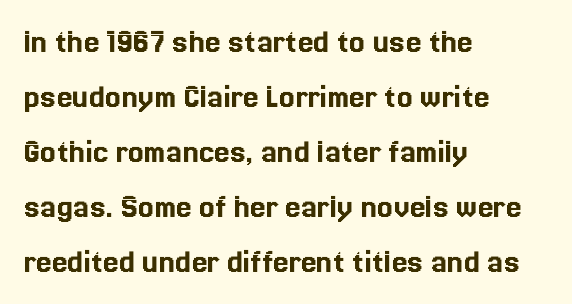
Q: Is the text italic (slanted)? A: No, it is upright.
Q: Is the text underlined? A: No.
Q: How is the paragraph aligned? A: Left-aligned.
Q: Is the spacing between letters normal or unusually wide? A: Normal.
Q: Is the spacing between lines tight, normal or loose? A: Normal.
Q: Width (condensed, normal, or wide)? A: Normal.
Q: x-height? A: Medium.
Q: Monospaced? A: No.
